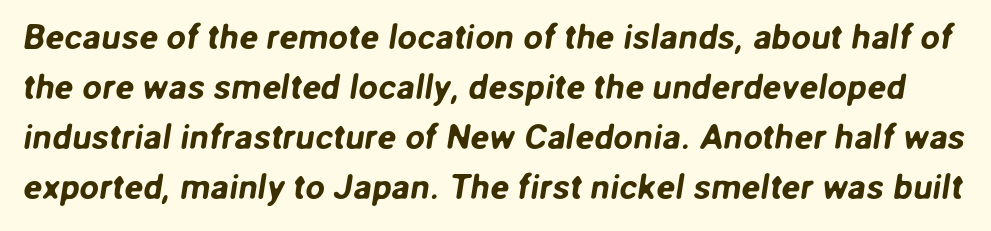
The image shows 35 px sans-serif type; set normal line spacing (1.43x), normal letter spacing, not underlined; low stroke contrast and a medium x-height.
